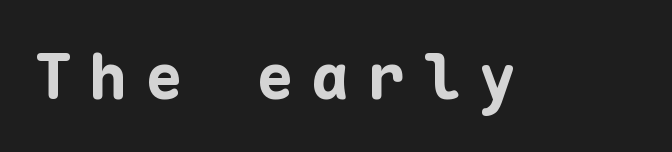
The image shows 63 px bold sans-serif type, upright, monospaced; set unusually wide letter spacing (+0.28 em), not underlined; low stroke contrast and a medium x-height.
